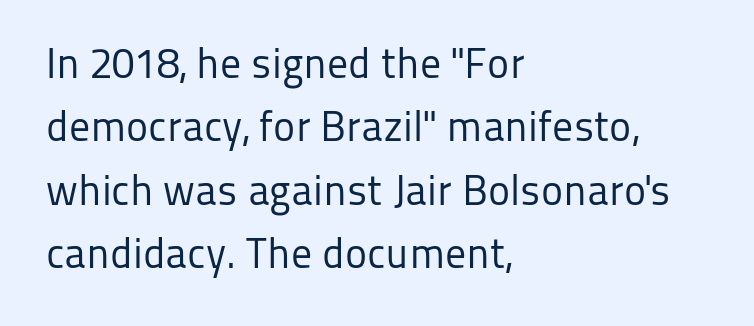
Q: Is the text bold? A: No.
Q: Is the text italic (slanted)? A: No, it is upright.
Q: Is the typeface a serif or a sans-serif typeface? A: Sans-serif.
Q: Is the text underlined? A: No.
Q: How is the paragraph aligned? A: Left-aligned.
Q: Is the spacing between letters normal or unusually wide? A: Normal.
Q: Is the spacing between lines tight, normal or loose? A: Normal.
Q: Width (condensed, normal, or wide)? A: Normal.
Q: Stroke contrast? A: Low.
Q: x-height? A: Medium.
Q: Monospaced? A: No.
